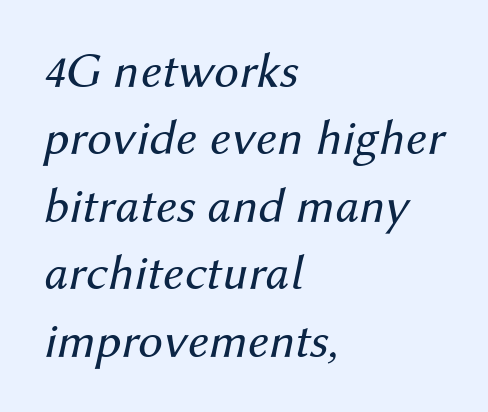
Q: Is the text bold? A: No.
Q: Is the text italic (slanted)? A: Yes, it leans right by about 12 degrees.
Q: Is the text underlined? A: No.
Q: How is the paragraph aligned? A: Left-aligned.
Q: Is the spacing between letters normal or unusually wide? A: Normal.
Q: Is the spacing between lines tight, normal or loose? A: Normal.
Q: Width (condensed, normal, or wide)? A: Normal.
Q: Stroke contrast? A: Medium.
Q: x-height? A: Medium.
Q: Monospaced? A: No.
